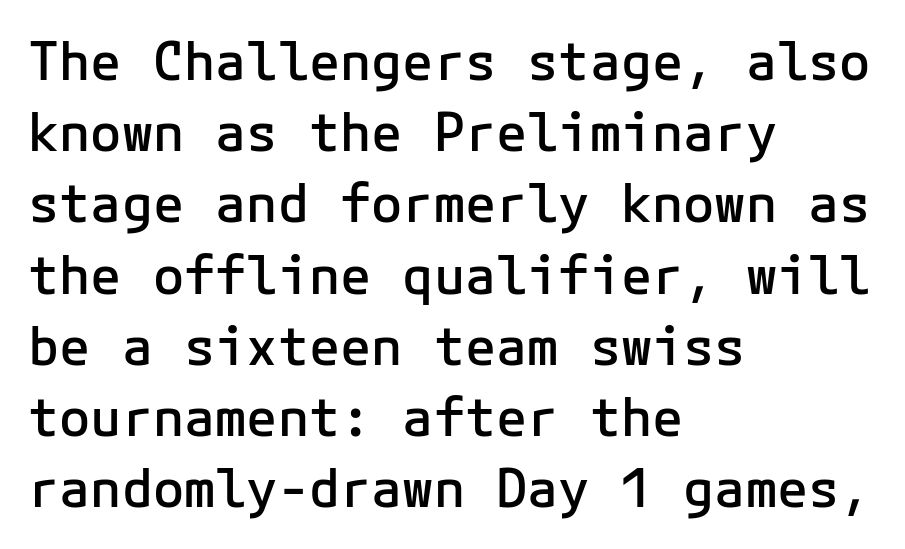
The axis of the letterforms is exactly vertical. Is the block centered? No — it sits flush against the left margin. Look at the tracking — it's just the regular setting, nothing added. The block of text has a typical density, with ordinary space between rows. The passage shown is typed in a monospace face where columns stay perfectly aligned.
